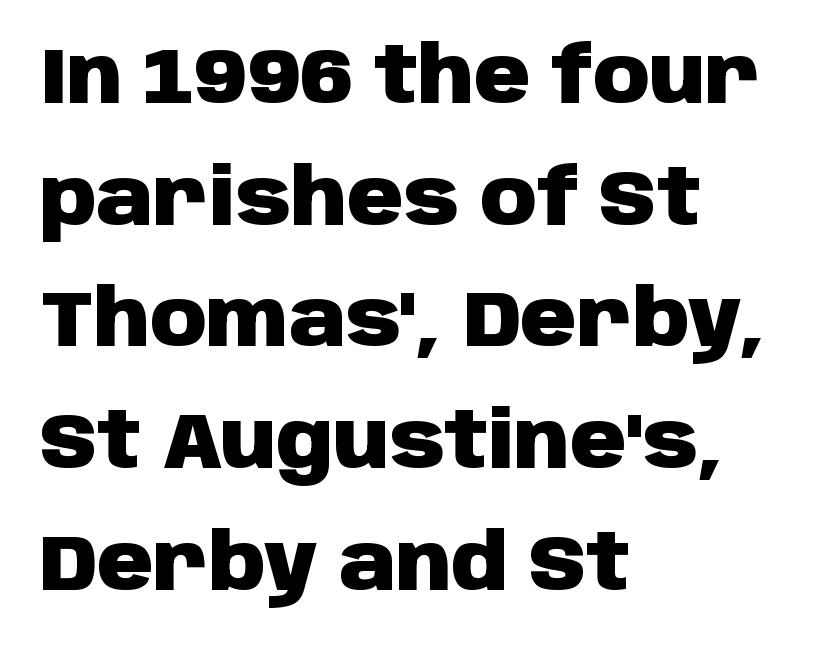
{"serif": "no", "italic": "no", "bold": "yes", "weight": "heavy", "width": "normal", "stroke_contrast": "low", "x_height": "large", "monospaced": "no", "underline": "no", "align": "left", "line_spacing": "normal", "line_spacing_ratio": 1.56, "letter_spacing": "normal", "letter_spacing_em": 0.0, "glyph_px": 78}
